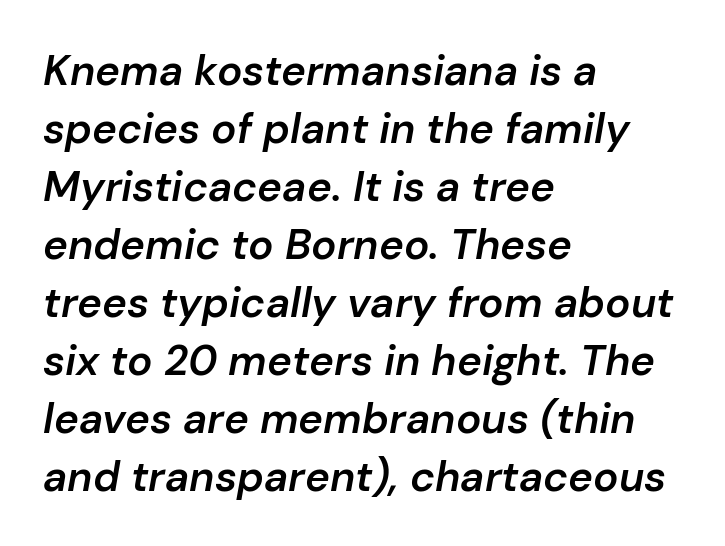
{"italic": "yes", "lean": "right", "slant_degrees": 10, "bold": "semi", "weight": "semibold", "width": "normal", "stroke_contrast": "low", "x_height": "medium", "monospaced": "no", "underline": "no", "align": "left", "line_spacing": "normal", "line_spacing_ratio": 1.38, "letter_spacing": "normal", "letter_spacing_em": 0.0, "glyph_px": 42}
